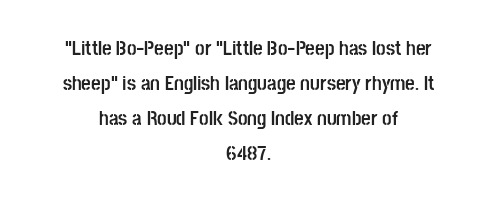
{"italic": "no", "bold": "yes", "underline": "no", "align": "center", "line_spacing": "normal", "line_spacing_ratio": 1.66, "letter_spacing": "normal", "letter_spacing_em": 0.0, "glyph_px": 21}
